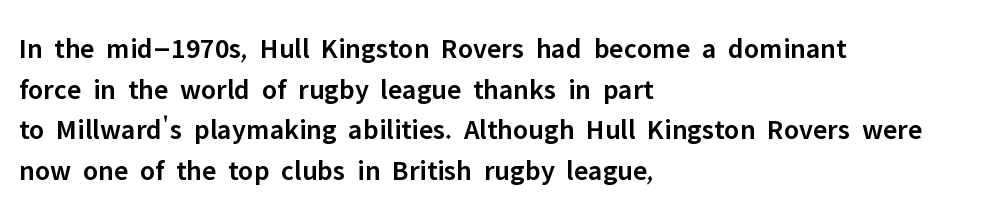
This sample has the flowing, uneven cadence of proportional lettering. Visually the block forms a straight wall on the left and a jagged coastline on the right. Interline gaps are of average width in this sample. Font category for this specimen: sans-serif. Is the type bold? Partly — it's a semibold, heavier than regular but not fully bold. Notice how the stems are strictly vertical — no italics here.
